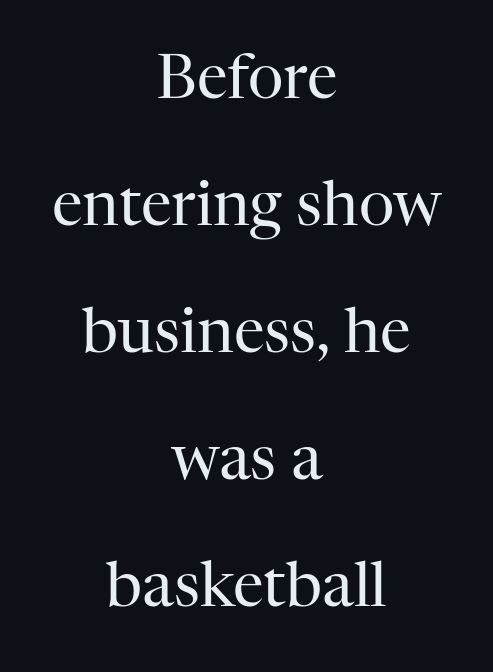
The leading is generous, giving the passage an open texture. Check where the strokes stop: tiny serifs finish them off. Check the space under the baseline: it is left empty. Horizontally, the lines are justified to the midpoint only. The letters stand upright; this is a roman face. A typesetter would call this zero additional tracking.
